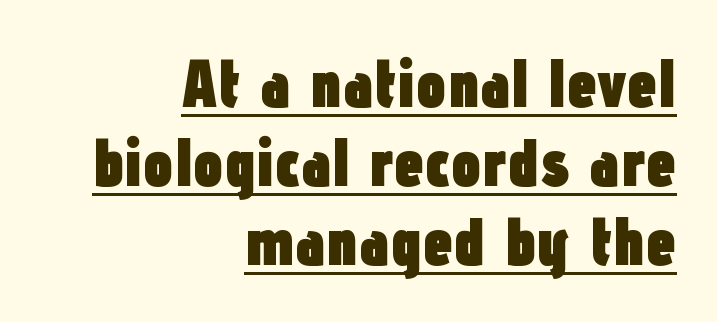
Q: Is the text bold? A: Yes.
Q: Is the text italic (slanted)? A: No, it is upright.
Q: Is the typeface a serif or a sans-serif typeface? A: Sans-serif.
Q: Is the text underlined? A: Yes.
Q: How is the paragraph aligned? A: Right-aligned.
Q: Is the spacing between letters normal or unusually wide? A: Normal.
Q: Width (condensed, normal, or wide)? A: Condensed.
Q: Stroke contrast? A: Low.
Q: x-height? A: Medium.
Q: Monospaced? A: No.
